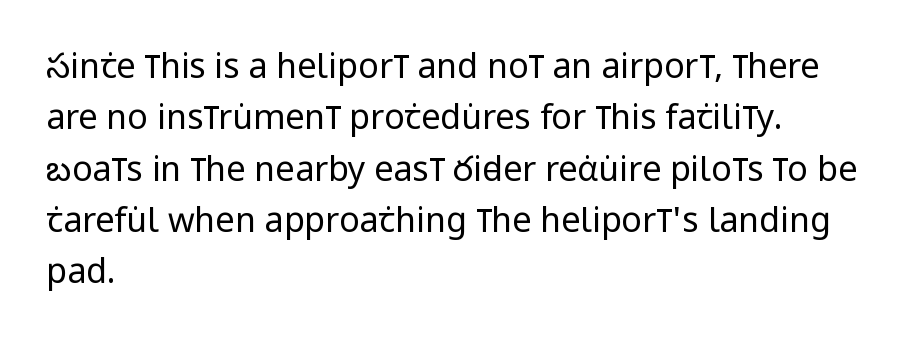
{"serif": "no", "italic": "no", "bold": "no", "weight": "regular", "width": "condensed", "stroke_contrast": "low", "x_height": "large", "monospaced": "no", "underline": "no", "align": "left", "line_spacing": "normal", "line_spacing_ratio": 1.51, "letter_spacing": "normal", "letter_spacing_em": 0.0, "glyph_px": 34}
